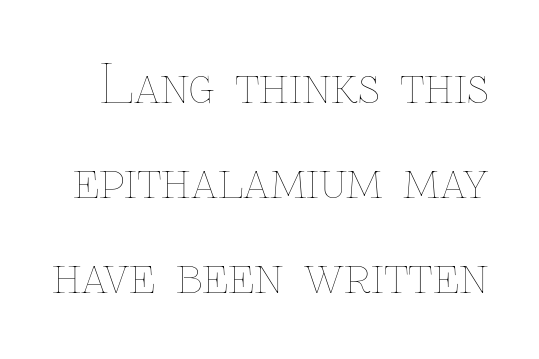
Q: Is the text bold? A: No.
Q: Is the text italic (slanted)? A: No, it is upright.
Q: Is the text underlined? A: No.
Q: Is the spacing between letters normal or unusually wide? A: Normal.
Q: Width (condensed, normal, or wide)? A: Normal.
Q: Stroke contrast? A: Low.
Q: x-height? A: Medium.
Q: Monospaced? A: No.
